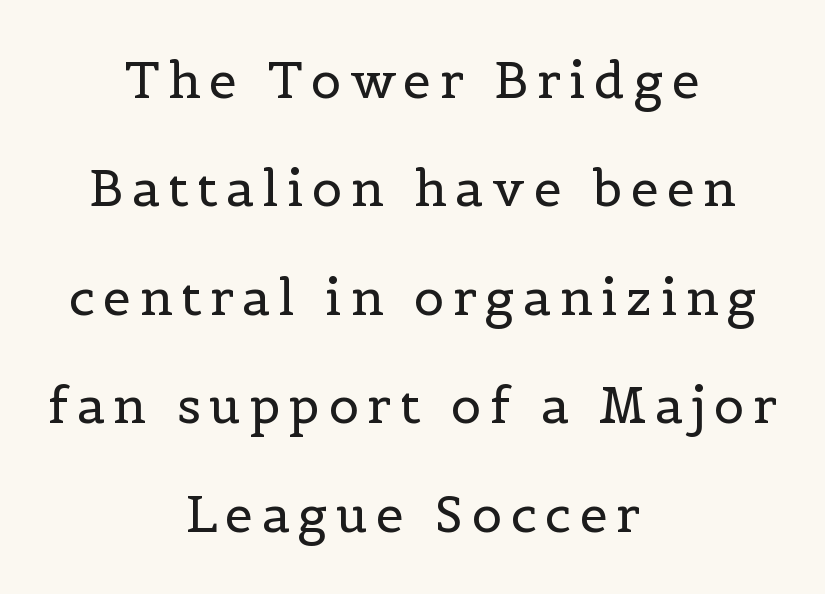
Letters rest on an invisible, unmarked baseline. A student would call this center alignment; a typographer would say set centered. Ascenders rise straight up at ninety degrees. Think of a printed novel: that variable character pitch is what you see here. Regarding leading, the lines here are spaced well apart. The passage shown is not bold in any degree.
